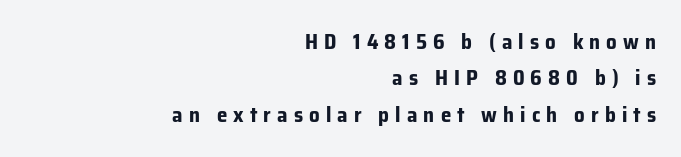
Q: Is the text bold? A: Yes.
Q: Is the text italic (slanted)? A: No, it is upright.
Q: Is the text underlined? A: No.
Q: How is the paragraph aligned? A: Right-aligned.
Q: Is the spacing between letters normal or unusually wide? A: Unusually wide.
